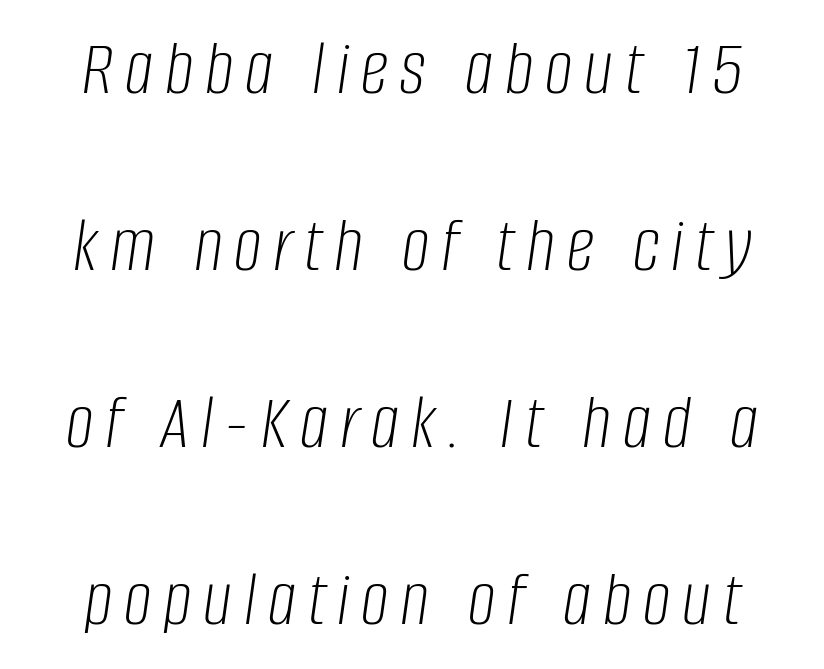
Q: Is the text bold? A: No.
Q: Is the text italic (slanted)? A: Yes, it leans right by about 8 degrees.
Q: Is the text underlined? A: No.
Q: How is the paragraph aligned? A: Centered.
Q: Is the spacing between lines tight, normal or loose? A: Loose.
Q: Width (condensed, normal, or wide)? A: Condensed.
Q: Stroke contrast? A: Low.
Q: x-height? A: Large.
Q: Monospaced? A: No.
